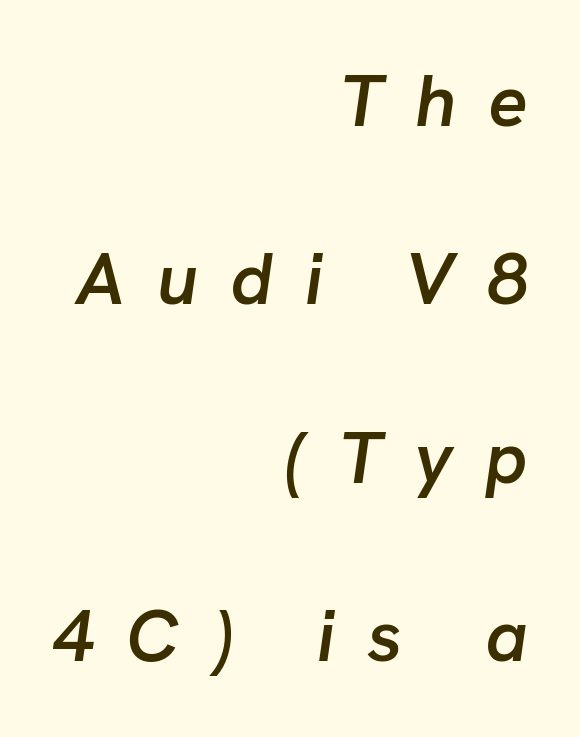
The image shows 74 px semibold type, italic (leaning right); set right-aligned, loose line spacing (2.41x), unusually wide letter spacing (+0.43 em), not underlined; low stroke contrast and a medium x-height.
